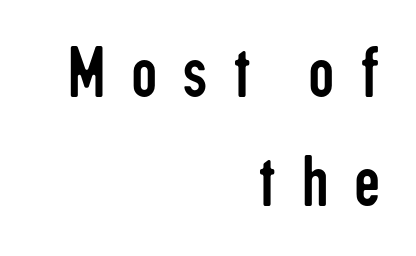
{"serif": "no", "italic": "no", "bold": "no", "weight": "regular", "width": "condensed", "stroke_contrast": "low", "x_height": "medium", "monospaced": "no", "underline": "no", "align": "right", "line_spacing": "normal", "line_spacing_ratio": 1.47, "letter_spacing": "wide", "letter_spacing_em": 0.34, "glyph_px": 74}
